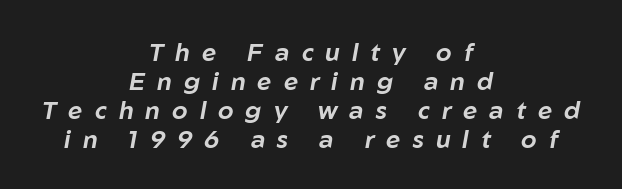
Q: Is the text italic (slanted)? A: Yes, it leans right by about 10 degrees.
Q: Is the text underlined? A: No.
Q: How is the paragraph aligned? A: Centered.
Q: Is the spacing between letters normal or unusually wide? A: Unusually wide.
